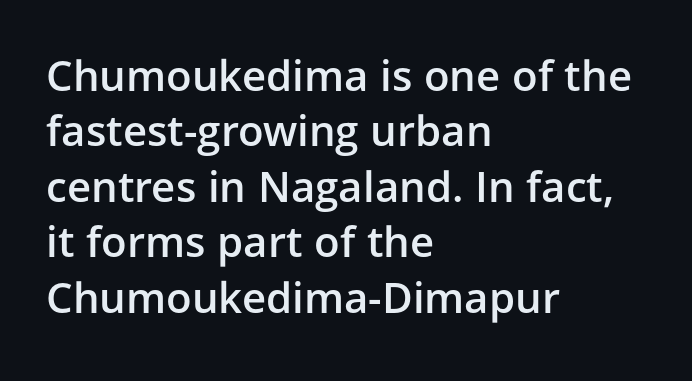
What weight is shown? A semibold, between regular and bold. The lettering holds an erect, upright posture throughout. The rag falls on the right side of this text block. Quick note: underline off. Does the type have serifs? No, each stem ends abruptly.
